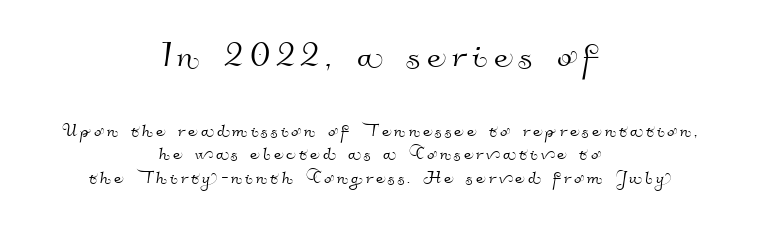
Q: Is the typeface a serif or a sans-serif typeface? A: Sans-serif.
Q: Is the text underlined? A: No.
Q: How is the paragraph aligned? A: Centered.
Q: Is the spacing between lines tight, normal or loose? A: Tight.
Q: Which block of text is set in a larger size, the first (top) or the second (bottom)? A: The first (top) one.
Q: Width (condensed, normal, or wide)? A: Normal.
Q: Stroke contrast? A: High.
Q: x-height? A: Small.
Q: Monospaced? A: No.
